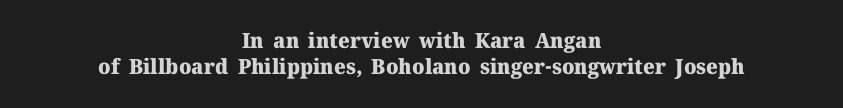
The image shows 21 px bold type, upright; set centered, line spacing 1.23x, normal letter spacing, not underlined.
